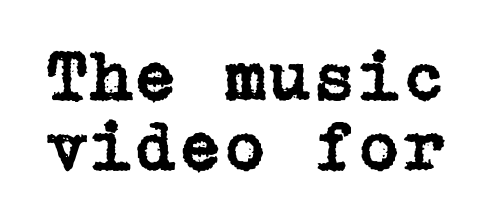
The horizontal fit of the characters is conventional and even. The glyphs in this specimen are seriffed. Letters rest on an invisible, unmarked baseline. Rendered with straight, roman letterforms. The designer dialed line spacing down below the default.
